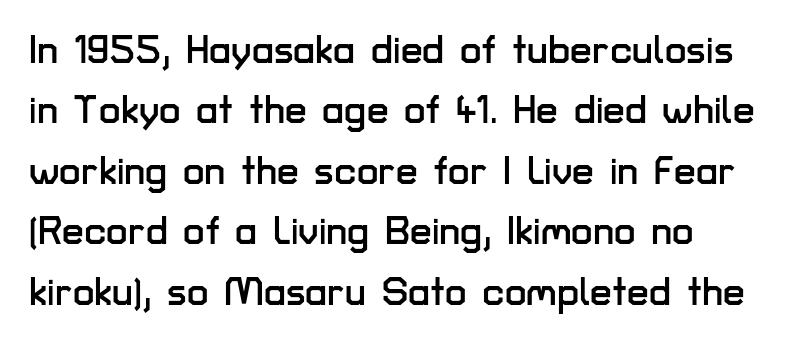
Q: Is the text italic (slanted)? A: No, it is upright.
Q: Is the typeface a serif or a sans-serif typeface? A: Sans-serif.
Q: Is the text underlined? A: No.
Q: How is the paragraph aligned? A: Left-aligned.
Q: Is the spacing between letters normal or unusually wide? A: Normal.
Q: Is the spacing between lines tight, normal or loose? A: Normal.
Q: Width (condensed, normal, or wide)? A: Normal.
Q: Stroke contrast? A: Low.
Q: x-height? A: Medium.
Q: Monospaced? A: No.
